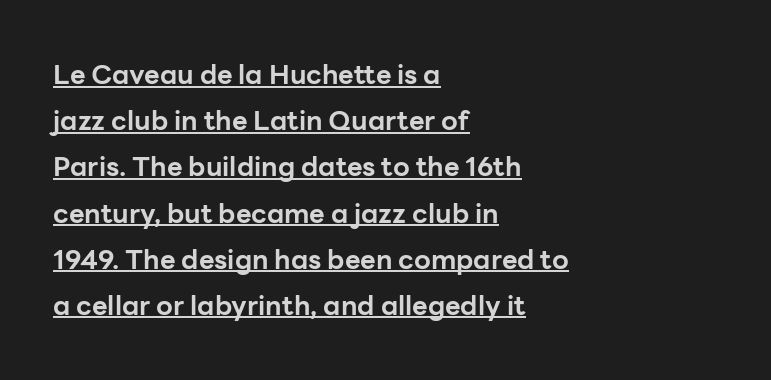
Q: Is the text bold? A: Yes.
Q: Is the text italic (slanted)? A: No, it is upright.
Q: Is the text underlined? A: Yes.
Q: How is the paragraph aligned? A: Left-aligned.
Q: Is the spacing between letters normal or unusually wide? A: Normal.
